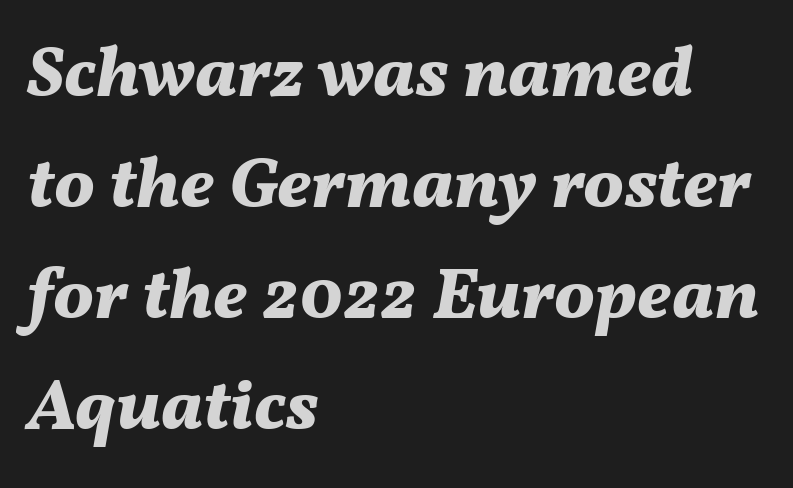
Q: Is the text bold? A: Yes.
Q: Is the text italic (slanted)? A: Yes, it leans right by about 11 degrees.
Q: Is the text underlined? A: No.
Q: How is the paragraph aligned? A: Left-aligned.
Q: Is the spacing between letters normal or unusually wide? A: Normal.
Q: Is the spacing between lines tight, normal or loose? A: Normal.
Q: Width (condensed, normal, or wide)? A: Normal.
Q: Stroke contrast? A: Medium.
Q: x-height? A: Medium.
Q: Monospaced? A: No.
